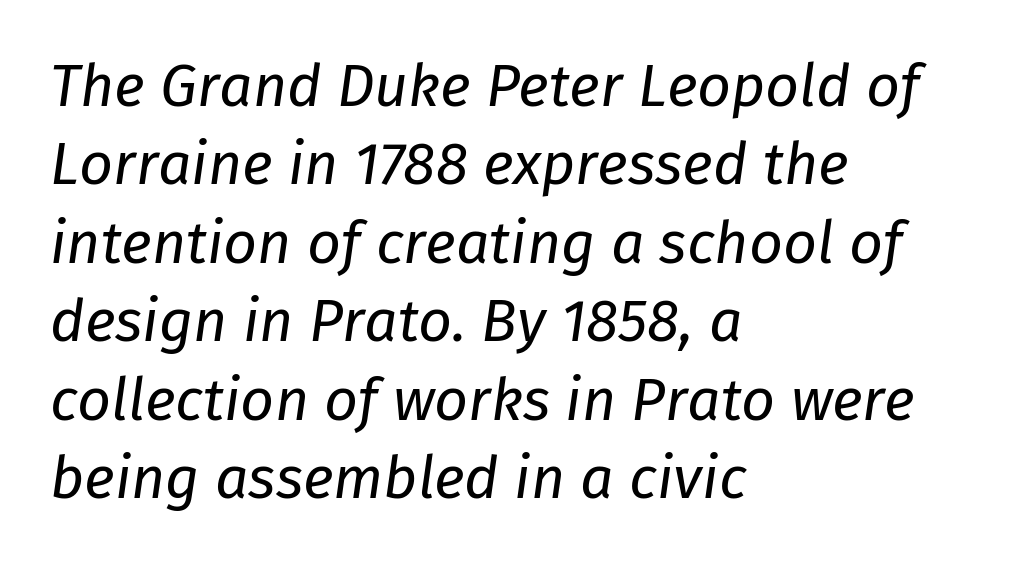
{"italic": "yes", "lean": "right", "slant_degrees": 8, "bold": "no", "weight": "regular", "width": "normal", "stroke_contrast": "low", "x_height": "medium", "monospaced": "no", "underline": "no", "align": "left", "line_spacing": "normal", "line_spacing_ratio": 1.33, "letter_spacing": "normal", "letter_spacing_em": 0.0, "glyph_px": 59}
